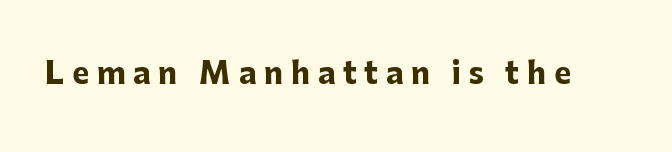
Q: Is the text bold? A: Yes.
Q: Is the text italic (slanted)? A: No, it is upright.
Q: Is the typeface a serif or a sans-serif typeface? A: Sans-serif.
Q: Is the text underlined? A: No.
Q: Is the spacing between letters normal or unusually wide? A: Unusually wide.
Q: Width (condensed, normal, or wide)? A: Normal.
Q: Stroke contrast? A: Low.
Q: x-height? A: Medium.
Q: Monospaced? A: No.
